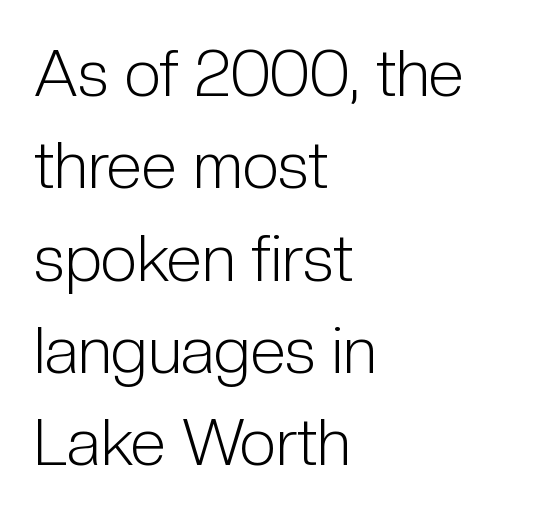
{"serif": "no", "italic": "no", "bold": "no", "weight": "light", "width": "condensed", "stroke_contrast": "low", "x_height": "medium", "monospaced": "no", "underline": "no", "align": "left", "line_spacing": "normal", "line_spacing_ratio": 1.42, "letter_spacing": "normal", "letter_spacing_em": 0.0, "glyph_px": 65}
